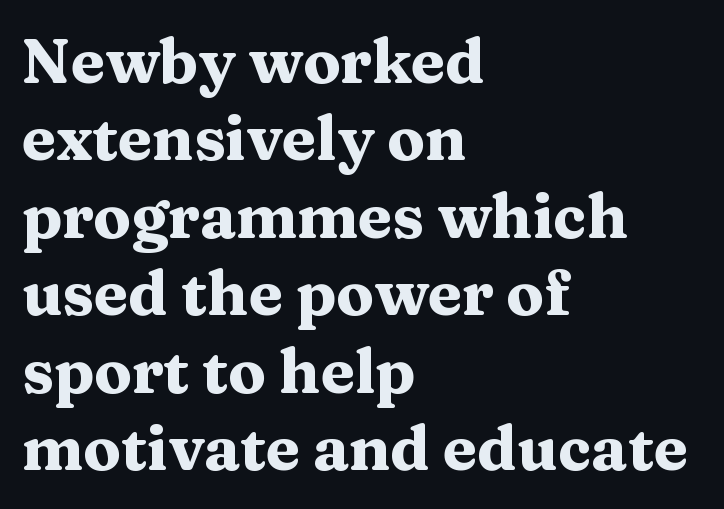
The designer left line spacing at the default. Nothing unusual about the tracking: characters are spaced as the font intends. As a designer I'd log this as weight 700, bold. Nobody drew a line under any word here. A typesetter would call this proportional, since set widths differ per character. Notice how the stems are strictly vertical — no italics here.
